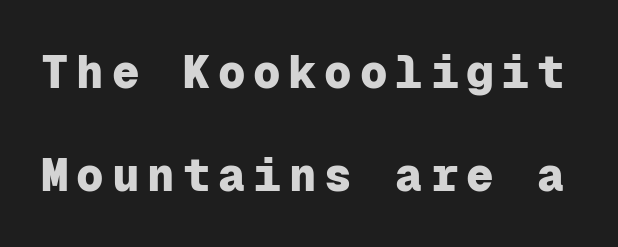
Q: Is the text bold? A: Yes.
Q: Is the text italic (slanted)? A: No, it is upright.
Q: Is the typeface a serif or a sans-serif typeface? A: Sans-serif.
Q: Is the text underlined? A: No.
Q: Is the spacing between lines tight, normal or loose? A: Loose.
Q: Width (condensed, normal, or wide)? A: Normal.
Q: Stroke contrast? A: Low.
Q: x-height? A: Medium.
Q: Monospaced? A: Yes.
